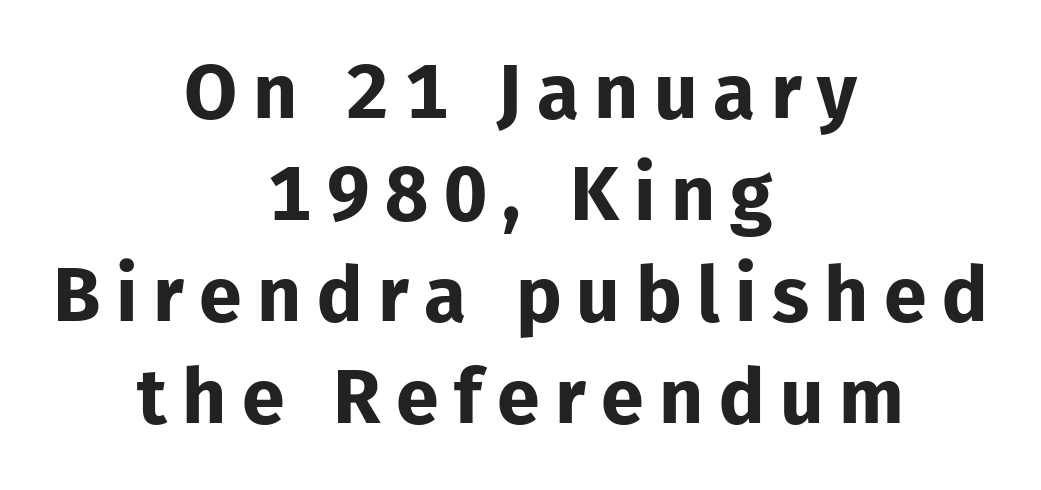
A typesetter would mark this as roman, not italic. This sample uses expanded letter spacing, leaving extra air between glyphs. Weight: bold. Layout note: lines centered.
